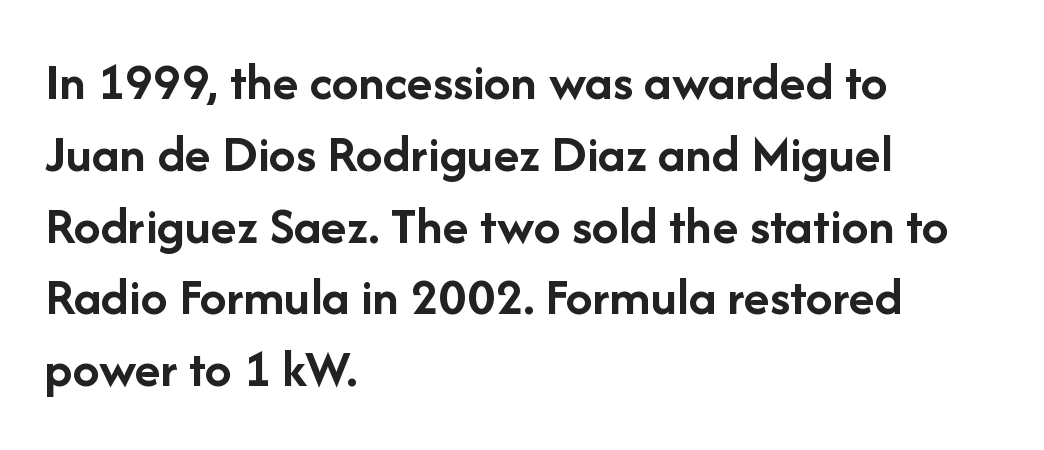
The image shows 54 px semibold sans-serif type, upright; set left-aligned, normal line spacing (1.33x), normal letter spacing, not underlined; low stroke contrast and a medium x-height.
